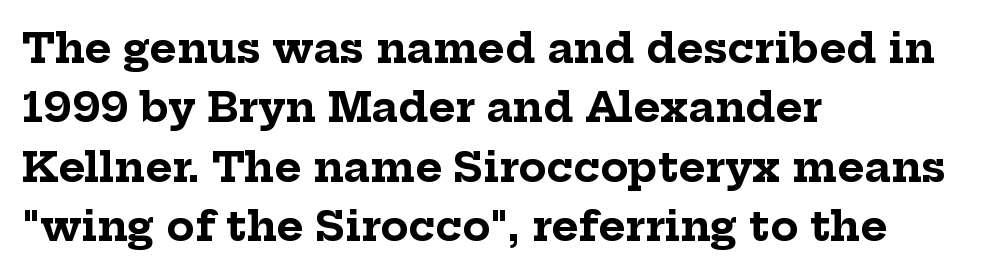
{"serif": "yes", "italic": "no", "bold": "yes", "weight": "bold", "width": "normal", "stroke_contrast": "low", "x_height": "medium", "monospaced": "no", "underline": "no", "align": "left", "line_spacing": "normal", "line_spacing_ratio": 1.45, "letter_spacing": "normal", "letter_spacing_em": 0.0, "glyph_px": 41}
